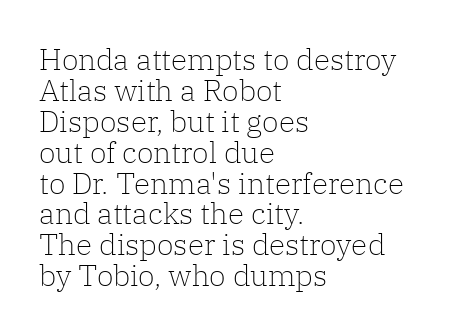
{"serif": "yes", "italic": "no", "bold": "no", "weight": "light", "width": "normal", "stroke_contrast": "low", "x_height": "medium", "monospaced": "no", "underline": "no", "align": "left", "line_spacing": "tight", "line_spacing_ratio": 1.03, "letter_spacing": "normal", "letter_spacing_em": 0.0, "glyph_px": 30}
